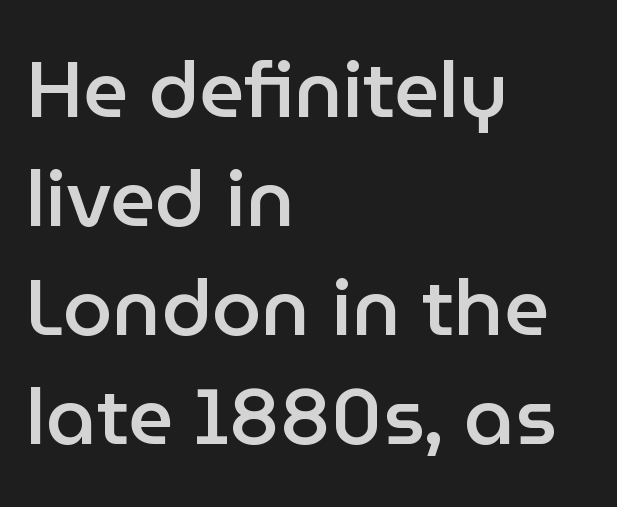
Q: Is the text bold? A: Semi-bold.
Q: Is the text italic (slanted)? A: No, it is upright.
Q: Is the typeface a serif or a sans-serif typeface? A: Sans-serif.
Q: Is the text underlined? A: No.
Q: How is the paragraph aligned? A: Left-aligned.
Q: Is the spacing between letters normal or unusually wide? A: Normal.
Q: Is the spacing between lines tight, normal or loose? A: Normal.
Q: Width (condensed, normal, or wide)? A: Normal.
Q: Stroke contrast? A: Low.
Q: x-height? A: Medium.
Q: Monospaced? A: No.
